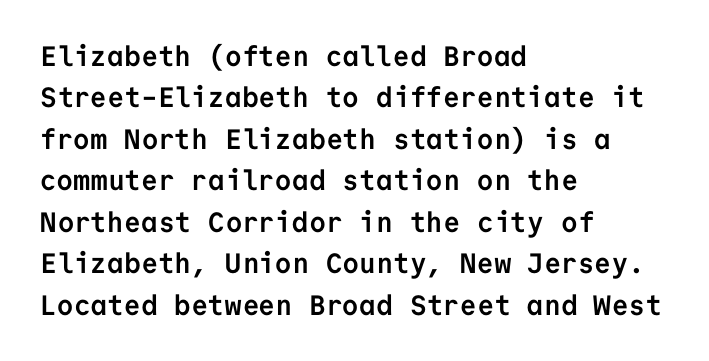
Q: Is the text bold? A: Yes.
Q: Is the text italic (slanted)? A: No, it is upright.
Q: Is the typeface a serif or a sans-serif typeface? A: Sans-serif.
Q: Is the text underlined? A: No.
Q: How is the paragraph aligned? A: Left-aligned.
Q: Is the spacing between letters normal or unusually wide? A: Normal.
Q: Is the spacing between lines tight, normal or loose? A: Normal.
Q: Width (condensed, normal, or wide)? A: Normal.
Q: Stroke contrast? A: Low.
Q: x-height? A: Medium.
Q: Monospaced? A: Yes.
